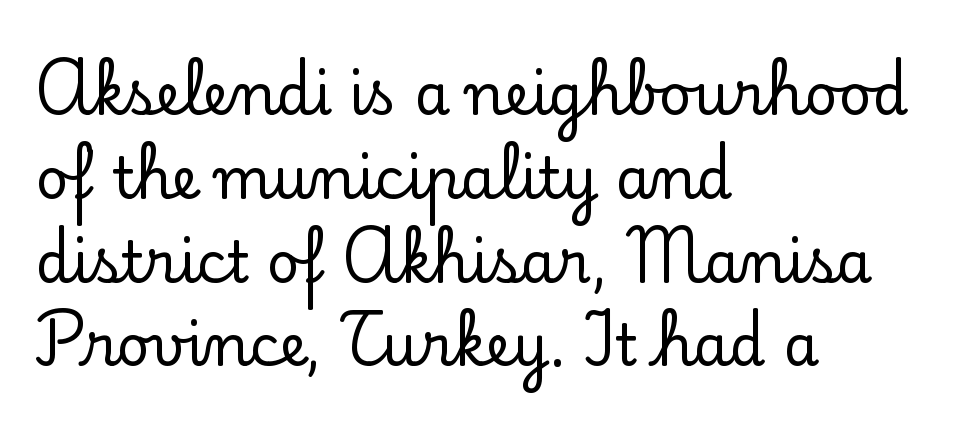
The image shows 57 px serif type, upright; set left-aligned, normal line spacing (1.47x), normal letter spacing, not underlined; low stroke contrast and a small x-height.
